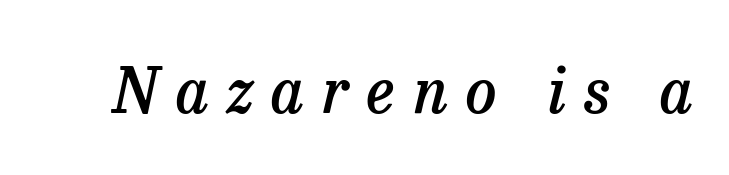
{"serif": "yes", "italic": "yes", "lean": "right", "slant_degrees": 13, "bold": "semi", "weight": "semibold", "width": "normal", "stroke_contrast": "low", "x_height": "medium", "monospaced": "no", "underline": "no", "letter_spacing": "wide", "letter_spacing_em": 0.29, "glyph_px": 62}
